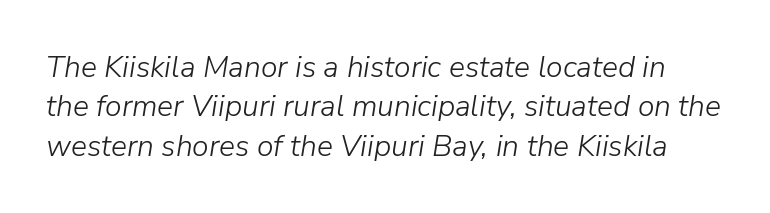
Rendered with sloped, italic letterforms. Normally led — the rows are evenly, conventionally spaced. Observe the ordinary spacing: letters are neighbours, not strangers. Vertical stems look standard width or narrower in stroke. Descenders are the only things crossing below the line.
